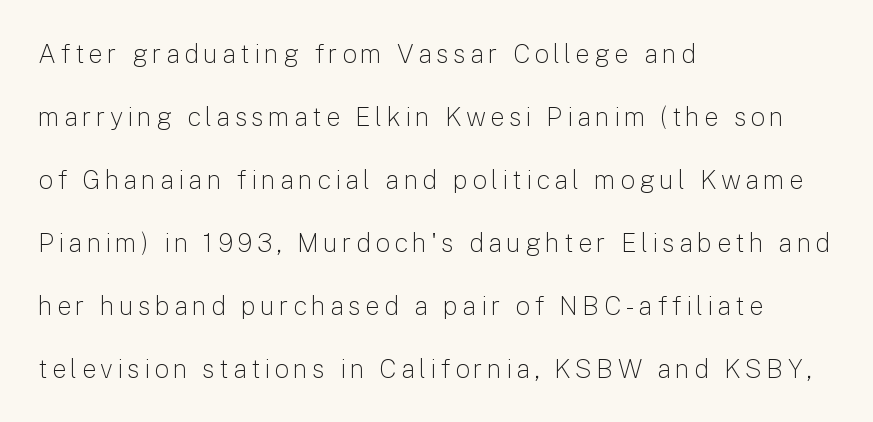
Q: Is the text bold? A: No.
Q: Is the text italic (slanted)? A: No, it is upright.
Q: Is the text underlined? A: No.
Q: How is the paragraph aligned? A: Left-aligned.
Q: Is the spacing between lines tight, normal or loose? A: Loose.
